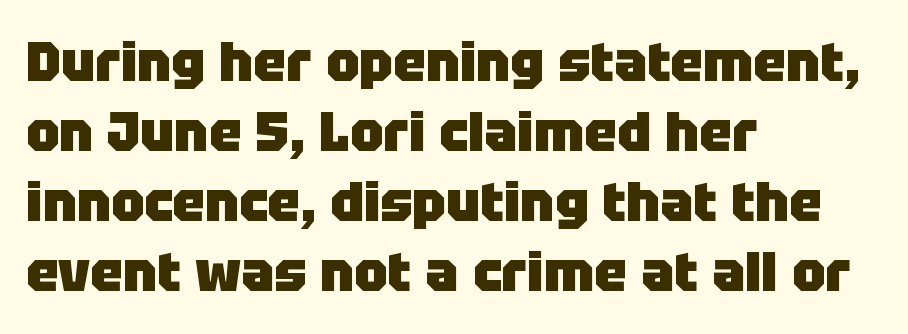
Q: Is the text bold? A: Yes.
Q: Is the text italic (slanted)? A: No, it is upright.
Q: Is the typeface a serif or a sans-serif typeface? A: Sans-serif.
Q: Is the text underlined? A: No.
Q: How is the paragraph aligned? A: Left-aligned.
Q: Is the spacing between letters normal or unusually wide? A: Normal.
Q: Is the spacing between lines tight, normal or loose? A: Normal.
Q: Width (condensed, normal, or wide)? A: Normal.
Q: Stroke contrast? A: Low.
Q: x-height? A: Large.
Q: Monospaced? A: No.
